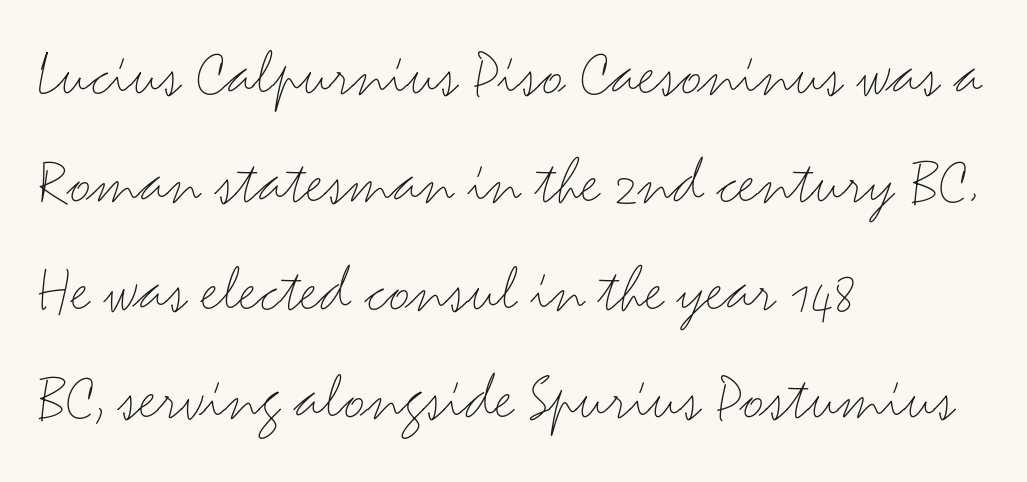
A student would call this left alignment; a typographer would say flush left, rag right. Varying glyph widths throughout — classic text-font behaviour. Compared with a typical body face, this is equally light or lighter still. This rendering features lettering with no underline.
